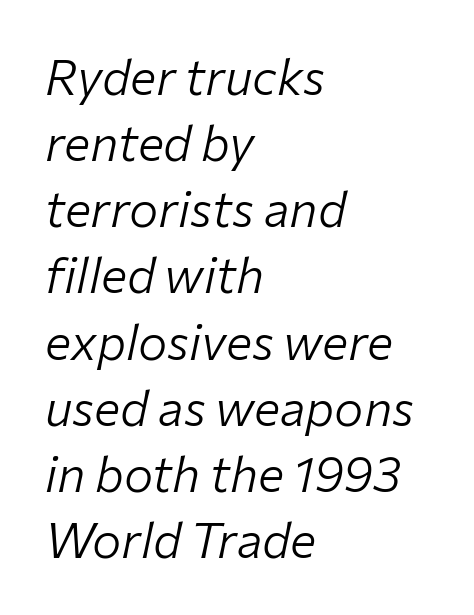
{"italic": "yes", "lean": "right", "slant_degrees": 12, "bold": "no", "weight": "light", "width": "normal", "stroke_contrast": "low", "x_height": "medium", "monospaced": "no", "underline": "no", "align": "left", "line_spacing": "normal", "line_spacing_ratio": 1.35, "letter_spacing": "normal", "letter_spacing_em": 0.0, "glyph_px": 49}
